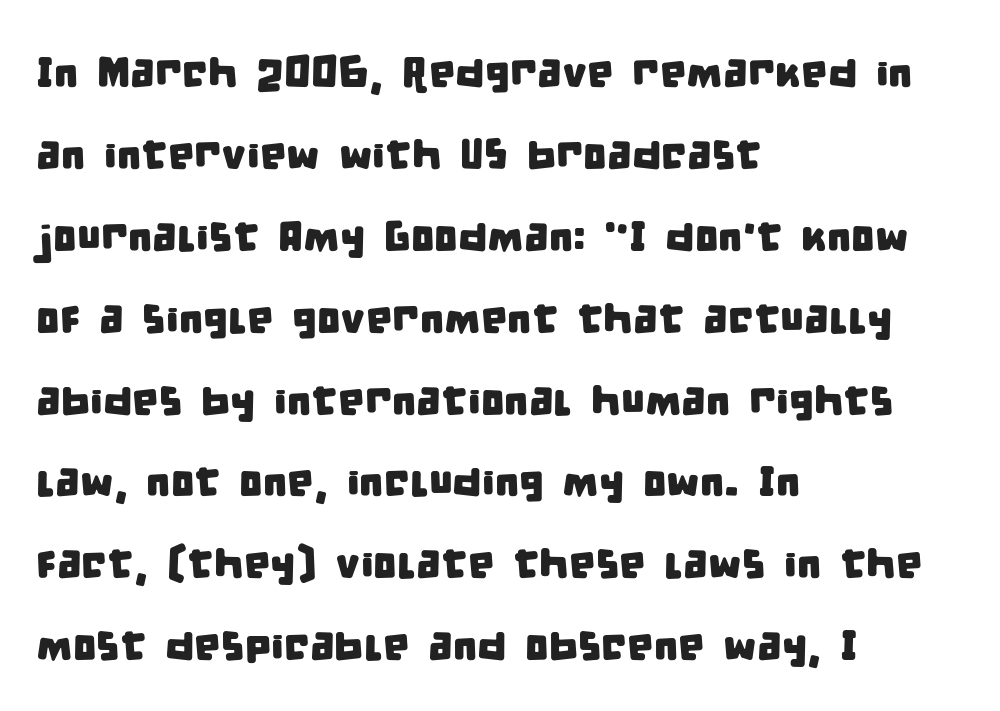
Q: Is the typeface a serif or a sans-serif typeface? A: Sans-serif.
Q: Is the text underlined? A: No.
Q: How is the paragraph aligned? A: Left-aligned.
Q: Is the spacing between letters normal or unusually wide? A: Normal.
Q: Is the spacing between lines tight, normal or loose? A: Loose.
Q: Width (condensed, normal, or wide)? A: Condensed.
Q: Stroke contrast? A: Low.
Q: x-height? A: Large.
Q: Monospaced? A: No.
